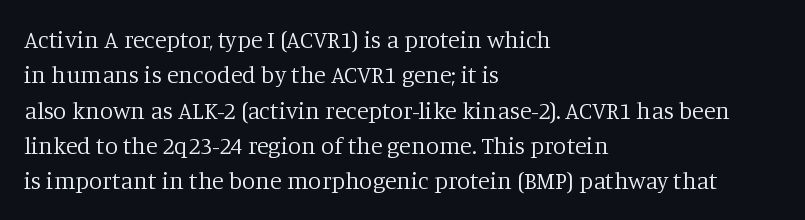
{"italic": "no", "bold": "no", "underline": "no", "align": "left", "line_spacing": "normal", "line_spacing_ratio": 1.47, "letter_spacing": "normal", "letter_spacing_em": 0.0, "glyph_px": 24}
